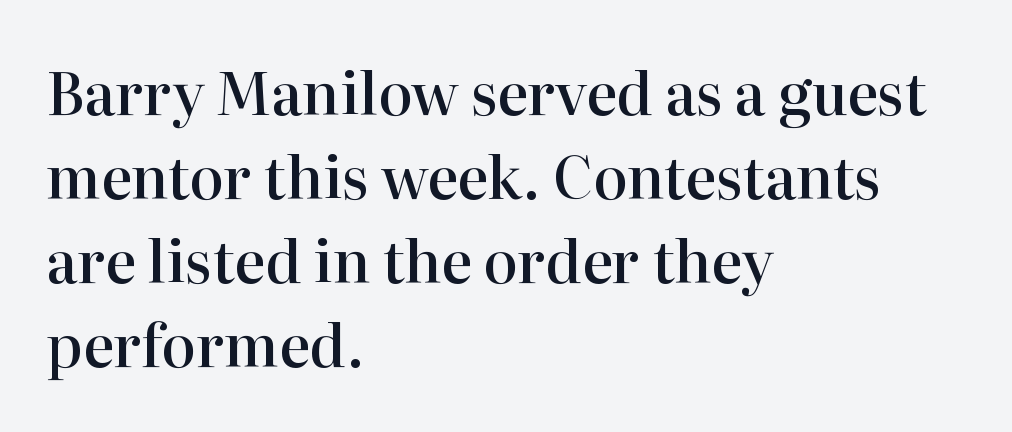
The image shows 58 px semibold serif type, upright; set left-aligned, normal line spacing (1.45x), normal letter spacing, not underlined; high stroke contrast and a medium x-height.
